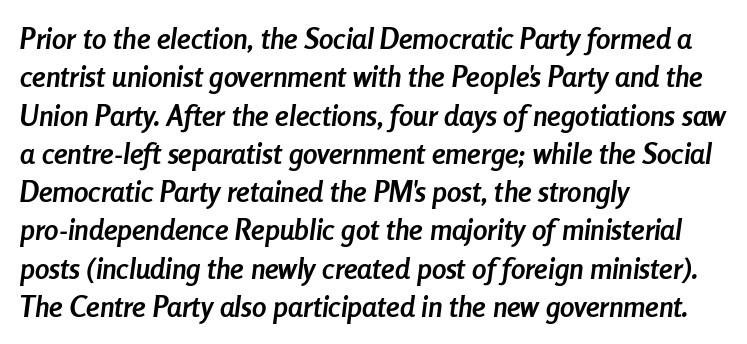
Q: Is the text bold? A: Yes.
Q: Is the text italic (slanted)? A: Yes, it leans right by about 8 degrees.
Q: Is the text underlined? A: No.
Q: How is the paragraph aligned? A: Left-aligned.
Q: Is the spacing between letters normal or unusually wide? A: Normal.
Q: Is the spacing between lines tight, normal or loose? A: Normal.
Q: Width (condensed, normal, or wide)? A: Condensed.
Q: Stroke contrast? A: Low.
Q: x-height? A: Medium.
Q: Monospaced? A: No.
